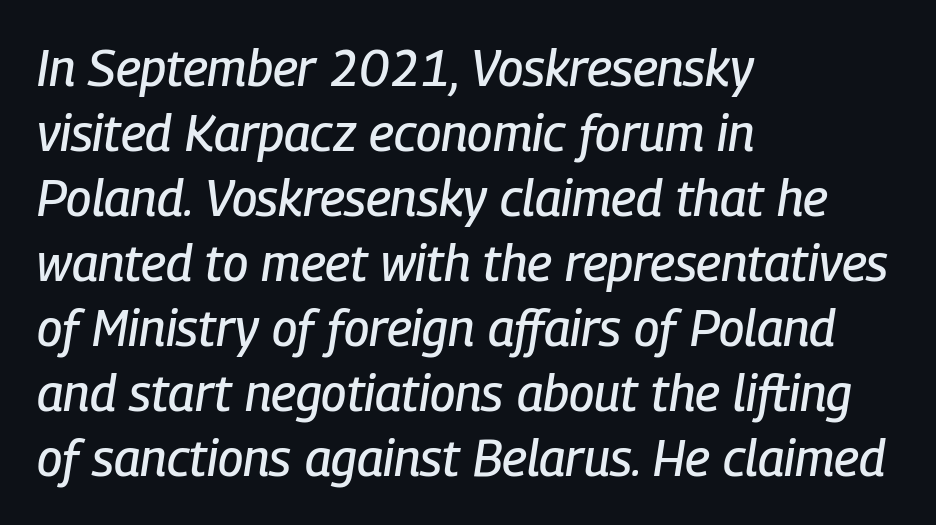
{"italic": "yes", "lean": "right", "slant_degrees": 9, "width": "condensed", "stroke_contrast": "low", "x_height": "medium", "monospaced": "no", "underline": "no", "align": "left", "line_spacing": "normal", "line_spacing_ratio": 1.3, "letter_spacing": "normal", "letter_spacing_em": 0.0, "glyph_px": 50}
